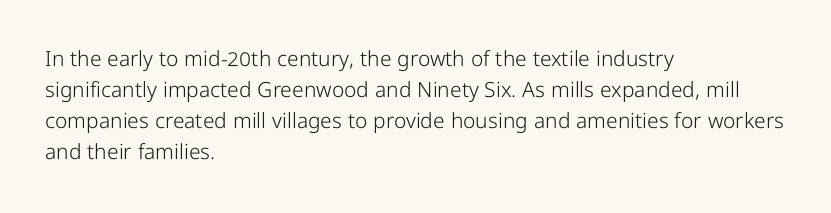
Q: Is the text bold? A: No.
Q: Is the text italic (slanted)? A: No, it is upright.
Q: Is the text underlined? A: No.
Q: How is the paragraph aligned? A: Left-aligned.
Q: Is the spacing between letters normal or unusually wide? A: Normal.
Q: Is the spacing between lines tight, normal or loose? A: Normal.
